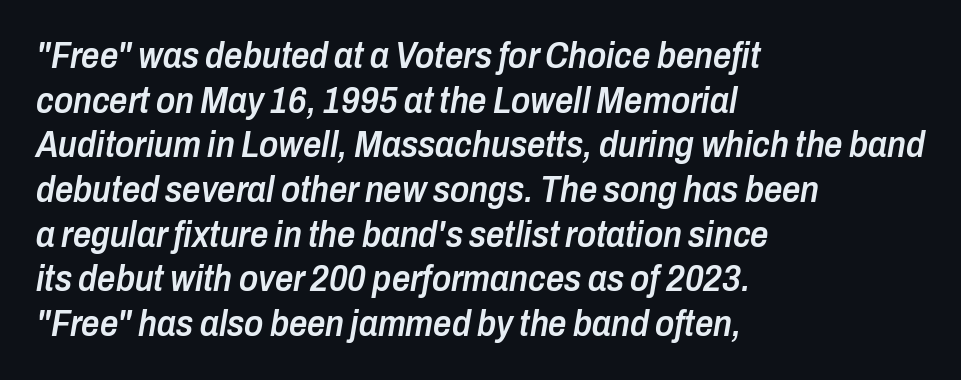
Q: Is the text bold? A: Semi-bold.
Q: Is the text italic (slanted)? A: Yes, it leans right by about 10 degrees.
Q: Is the text underlined? A: No.
Q: How is the paragraph aligned? A: Left-aligned.
Q: Is the spacing between letters normal or unusually wide? A: Normal.
Q: Width (condensed, normal, or wide)? A: Condensed.
Q: Stroke contrast? A: Low.
Q: x-height? A: Medium.
Q: Monospaced? A: No.
